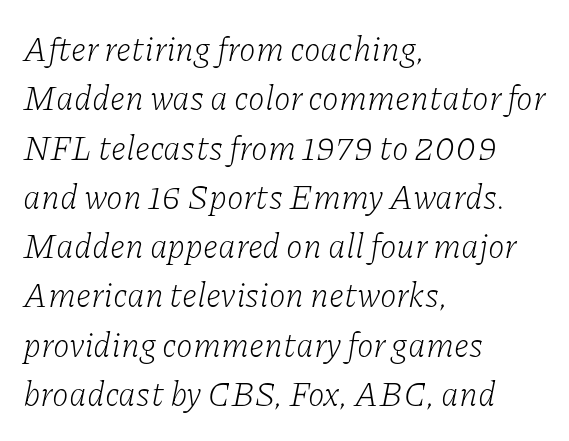
{"serif": "yes", "italic": "yes", "lean": "right", "slant_degrees": 11, "bold": "no", "weight": "light", "width": "normal", "stroke_contrast": "low", "x_height": "medium", "monospaced": "no", "underline": "no", "align": "left", "line_spacing": "normal", "line_spacing_ratio": 1.45, "letter_spacing": "normal", "letter_spacing_em": 0.0, "glyph_px": 34}
